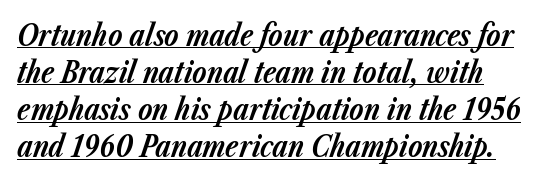
Q: Is the text bold? A: Yes.
Q: Is the text italic (slanted)? A: Yes, it leans right by about 23 degrees.
Q: Is the text underlined? A: Yes.
Q: Is the spacing between letters normal or unusually wide? A: Normal.
Q: Is the spacing between lines tight, normal or loose? A: Normal.
Q: Width (condensed, normal, or wide)? A: Normal.
Q: Stroke contrast? A: Low.
Q: x-height? A: Medium.
Q: Monospaced? A: No.
